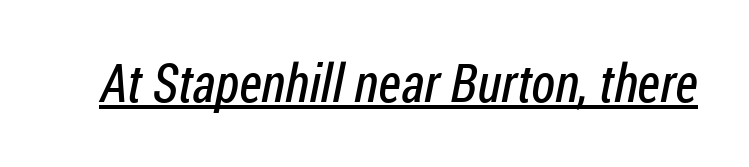
Think of a printed novel: that variable character pitch is what you see here. A sans-serif font was chosen for this passage. This is not heavy type; no bold has been used. A rule runs beneath these lines of type. Is the letter spacing exaggerated? No — it looks like the ordinary default.
